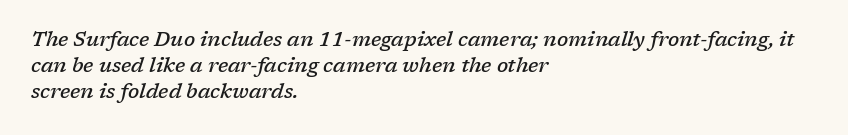
{"italic": "yes", "lean": "right", "slant_degrees": 17, "bold": "semi", "underline": "no", "align": "left", "line_spacing": "normal", "line_spacing_ratio": 1.3, "letter_spacing": "normal", "letter_spacing_em": 0.0, "glyph_px": 20}
